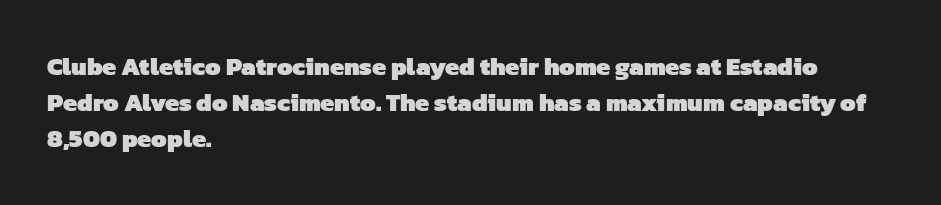
Q: Is the text bold? A: Yes.
Q: Is the text underlined? A: No.
Q: How is the paragraph aligned? A: Left-aligned.
Q: Is the spacing between letters normal or unusually wide? A: Normal.
Q: Is the spacing between lines tight, normal or loose? A: Normal.
